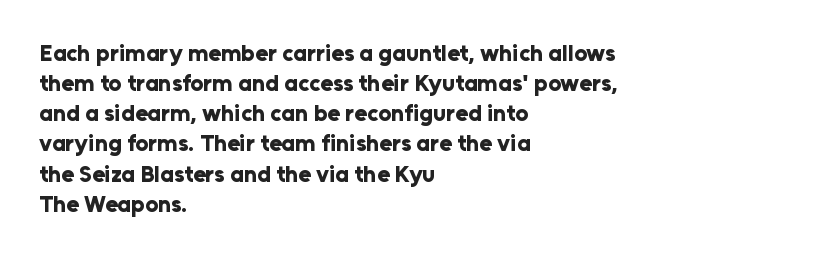
Q: Is the text bold? A: Yes.
Q: Is the text italic (slanted)? A: No, it is upright.
Q: Is the text underlined? A: No.
Q: How is the paragraph aligned? A: Left-aligned.
Q: Is the spacing between letters normal or unusually wide? A: Normal.
Q: Is the spacing between lines tight, normal or loose? A: Normal.
